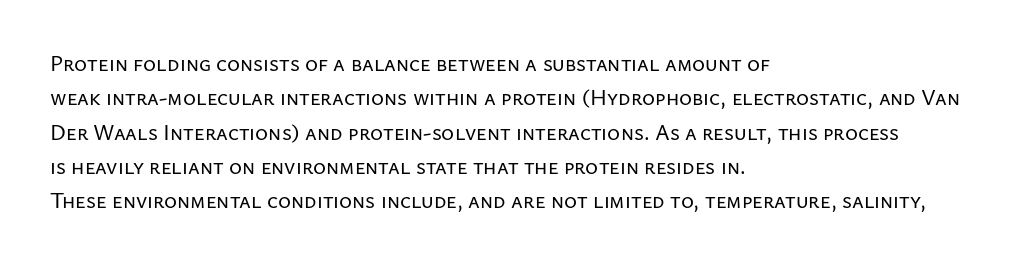
The image shows 22 px text type, upright; set left-aligned, normal line spacing (1.56x), normal letter spacing, not underlined.
